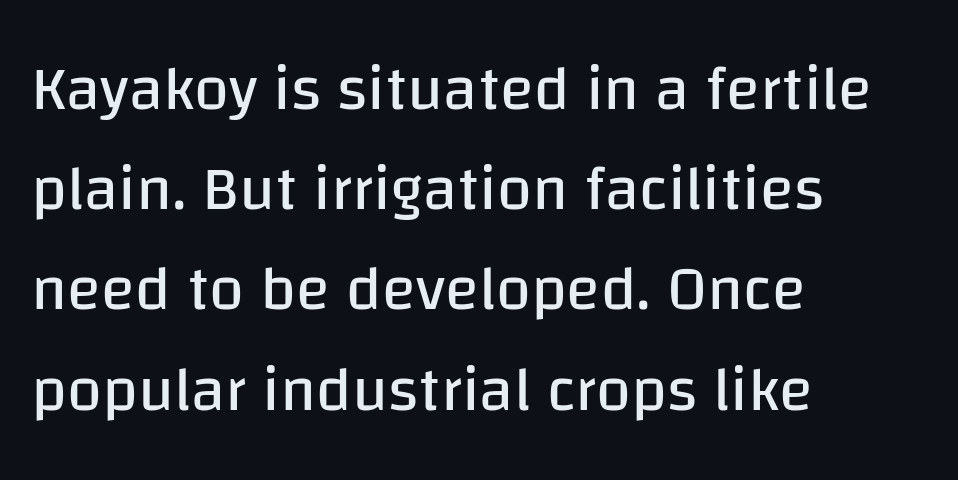
Note the varied advance widths — an 'i' is clearly narrower than an 'm'. Designer's note — italics off, roman on. Horizontal bands of white between lines are of average thickness. The tracking reads as untouched default to a designer's eye. Short and long lines alike share a common starting point at left.
